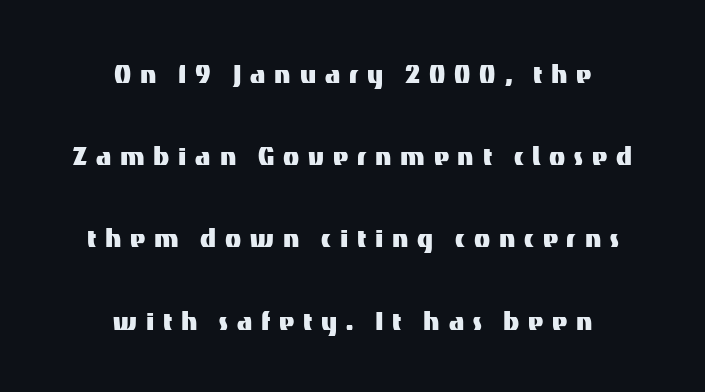
{"serif": "no", "italic": "no", "width": "normal", "stroke_contrast": "medium", "x_height": "medium", "monospaced": "no", "underline": "no", "align": "center", "line_spacing": "loose", "line_spacing_ratio": 2.49, "letter_spacing": "wide", "letter_spacing_em": 0.27, "glyph_px": 33}
